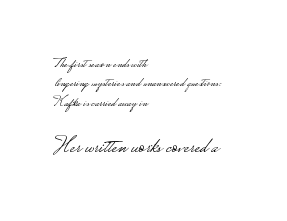
This sample keeps an unexceptional amount of space between lines. Bigger letters appear in the bottom chunk; the top chunk is reduced. The letters look calm and open, with moderate or lighter stems. You could call the tracking neutral — neither tight nor loose. This rendering features lettering with no underline. Alignment: flush left.
